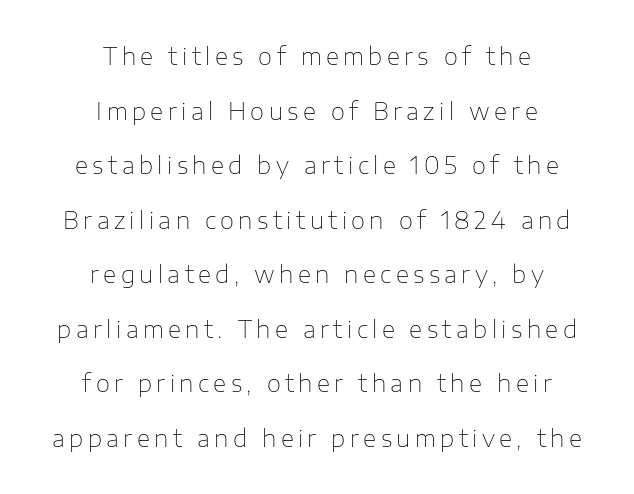
Q: Is the text bold? A: No.
Q: Is the text italic (slanted)? A: No, it is upright.
Q: Is the text underlined? A: No.
Q: How is the paragraph aligned? A: Centered.
Q: Is the spacing between lines tight, normal or loose? A: Loose.
